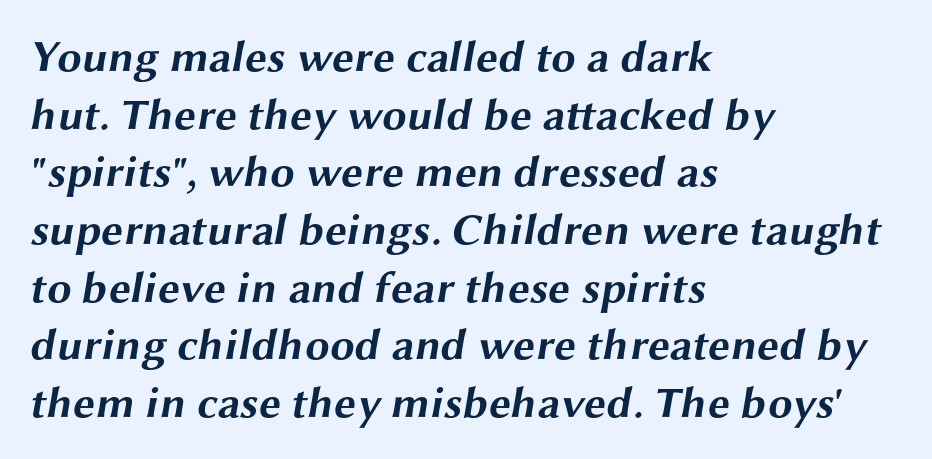
Q: Is the text bold? A: Yes.
Q: Is the typeface a serif or a sans-serif typeface? A: Sans-serif.
Q: Is the text underlined? A: No.
Q: How is the paragraph aligned? A: Left-aligned.
Q: Is the spacing between letters normal or unusually wide? A: Normal.
Q: Is the spacing between lines tight, normal or loose? A: Normal.
Q: Width (condensed, normal, or wide)? A: Wide.
Q: Stroke contrast? A: Medium.
Q: x-height? A: Medium.
Q: Monospaced? A: No.
